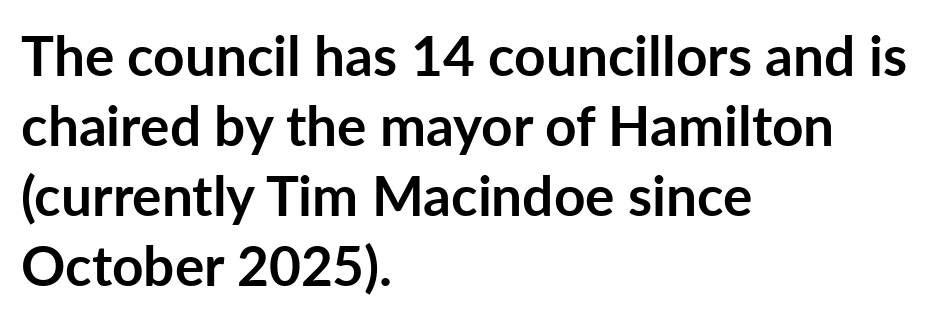
{"serif": "no", "italic": "no", "bold": "yes", "weight": "semibold", "width": "normal", "stroke_contrast": "low", "x_height": "medium", "monospaced": "no", "underline": "no", "align": "left", "line_spacing": "normal", "line_spacing_ratio": 1.27, "letter_spacing": "normal", "letter_spacing_em": 0.0, "glyph_px": 55}
